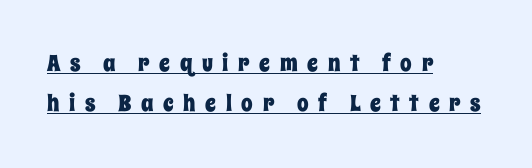
Q: Is the text italic (slanted)? A: No, it is upright.
Q: Is the text underlined? A: Yes.
Q: How is the paragraph aligned? A: Left-aligned.
Q: Is the spacing between letters normal or unusually wide? A: Unusually wide.
